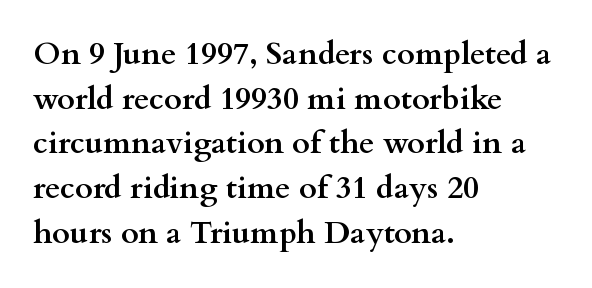
The image shows 31 px semibold, wide serif type, upright; set left-aligned, normal line spacing (1.44x), normal letter spacing, not underlined; medium stroke contrast and a small x-height.
